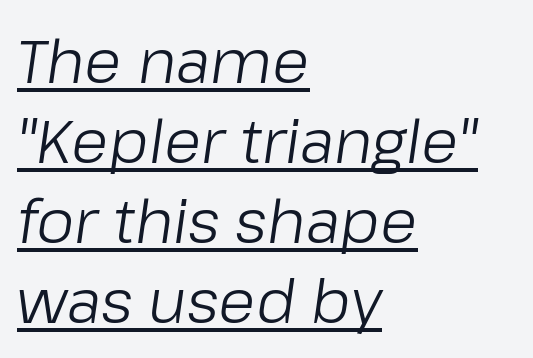
{"italic": "yes", "lean": "right", "slant_degrees": 8, "bold": "no", "weight": "light", "width": "normal", "stroke_contrast": "low", "x_height": "medium", "monospaced": "no", "underline": "yes", "align": "left", "line_spacing": "normal", "line_spacing_ratio": 1.31, "letter_spacing": "normal", "letter_spacing_em": 0.0, "glyph_px": 61}
